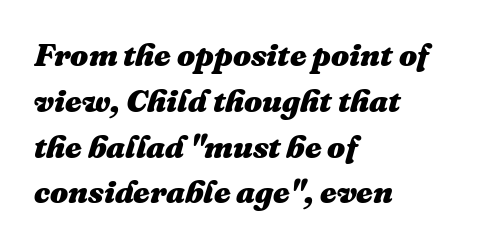
{"italic": "yes", "lean": "right", "slant_degrees": 16, "bold": "yes", "weight": "heavy", "width": "normal", "stroke_contrast": "medium", "x_height": "medium", "monospaced": "no", "underline": "no", "align": "left", "line_spacing": "normal", "line_spacing_ratio": 1.43, "letter_spacing": "normal", "letter_spacing_em": 0.0, "glyph_px": 32}
